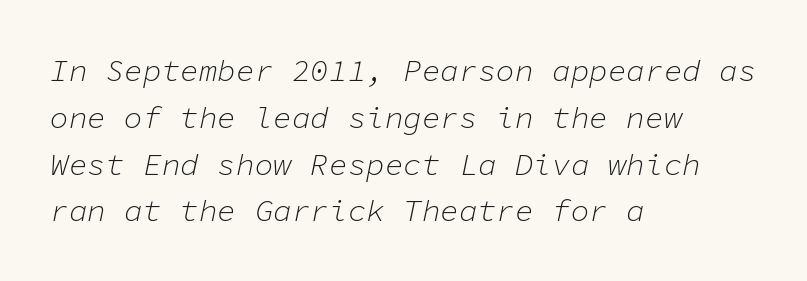
Q: Is the text bold? A: No.
Q: Is the text italic (slanted)? A: Yes, it leans right by about 11 degrees.
Q: Is the text underlined? A: No.
Q: How is the paragraph aligned? A: Left-aligned.
Q: Is the spacing between letters normal or unusually wide? A: Normal.
Q: Is the spacing between lines tight, normal or loose? A: Normal.
Q: Width (condensed, normal, or wide)? A: Normal.
Q: Stroke contrast? A: Low.
Q: x-height? A: Medium.
Q: Monospaced? A: Yes.
